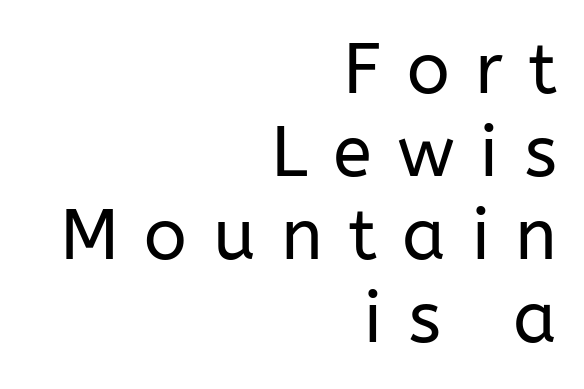
Q: Is the text bold? A: No.
Q: Is the text italic (slanted)? A: No, it is upright.
Q: Is the typeface a serif or a sans-serif typeface? A: Sans-serif.
Q: Is the text underlined? A: No.
Q: How is the paragraph aligned? A: Right-aligned.
Q: Is the spacing between letters normal or unusually wide? A: Unusually wide.
Q: Width (condensed, normal, or wide)? A: Normal.
Q: Stroke contrast? A: Low.
Q: x-height? A: Medium.
Q: Monospaced? A: No.
